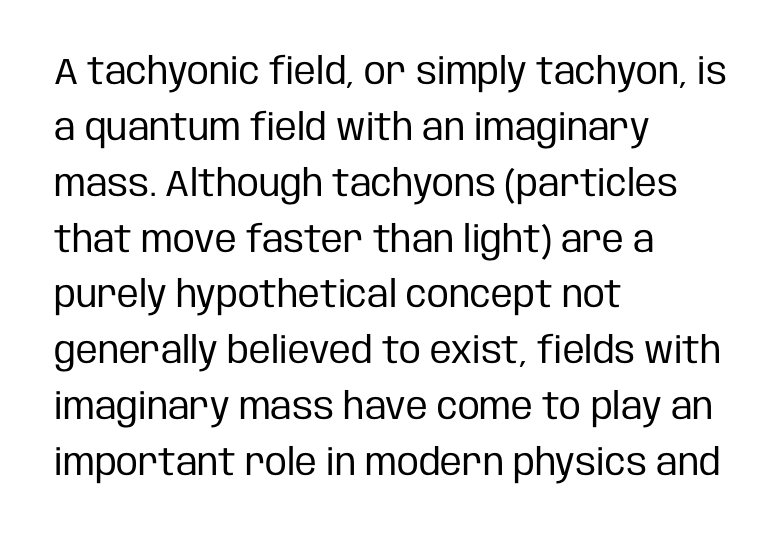
Q: Is the text bold? A: No.
Q: Is the text italic (slanted)? A: No, it is upright.
Q: Is the typeface a serif or a sans-serif typeface? A: Sans-serif.
Q: Is the text underlined? A: No.
Q: How is the paragraph aligned? A: Left-aligned.
Q: Is the spacing between letters normal or unusually wide? A: Normal.
Q: Is the spacing between lines tight, normal or loose? A: Normal.
Q: Width (condensed, normal, or wide)? A: Condensed.
Q: Stroke contrast? A: Low.
Q: x-height? A: Large.
Q: Monospaced? A: No.
